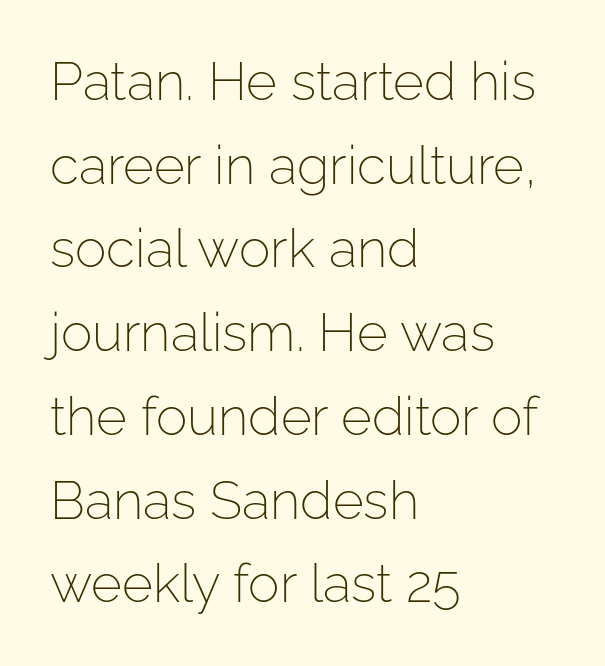
The image shows 53 px light sans-serif type, upright; set left-aligned, normal line spacing (1.58x), normal letter spacing, not underlined; low stroke contrast and a medium x-height.
